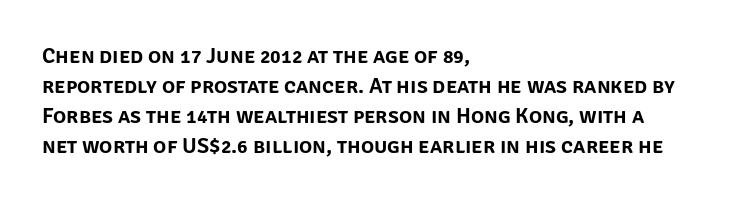
{"italic": "no", "underline": "no", "align": "left", "line_spacing": "normal", "line_spacing_ratio": 1.36, "letter_spacing": "normal", "letter_spacing_em": 0.0, "glyph_px": 22}
